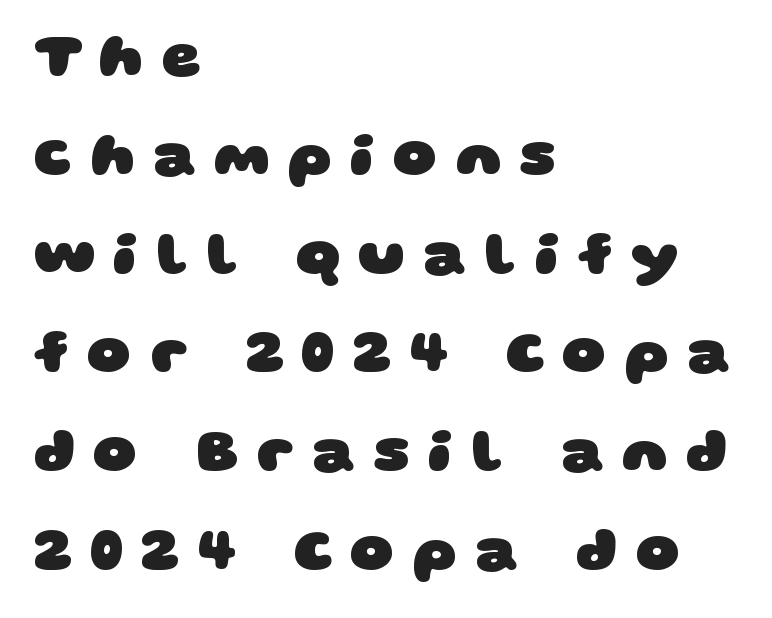
{"serif": "no", "bold": "yes", "weight": "heavy", "width": "wide", "stroke_contrast": "low", "x_height": "large", "monospaced": "no", "underline": "no", "align": "left", "line_spacing": "normal", "line_spacing_ratio": 1.62, "letter_spacing": "wide", "letter_spacing_em": 0.29, "glyph_px": 61}
